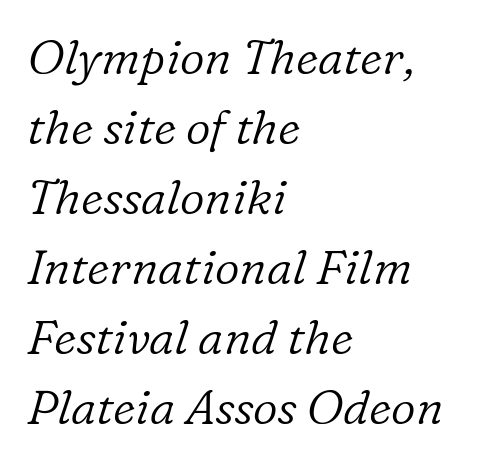
{"serif": "yes", "italic": "yes", "lean": "right", "slant_degrees": 16, "bold": "no", "weight": "light", "width": "normal", "stroke_contrast": "low", "x_height": "medium", "monospaced": "no", "underline": "no", "align": "left", "line_spacing": "normal", "line_spacing_ratio": 1.46, "letter_spacing": "normal", "letter_spacing_em": 0.0, "glyph_px": 48}
